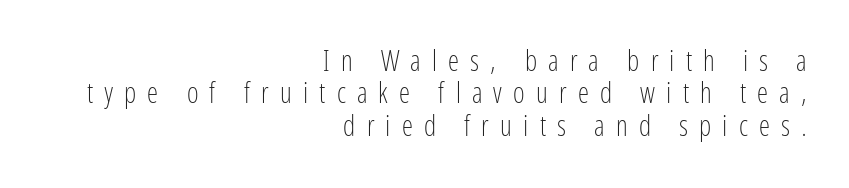
Q: Is the text bold? A: No.
Q: Is the text italic (slanted)? A: No, it is upright.
Q: Is the typeface a serif or a sans-serif typeface? A: Sans-serif.
Q: Is the text underlined? A: No.
Q: How is the paragraph aligned? A: Right-aligned.
Q: Is the spacing between letters normal or unusually wide? A: Unusually wide.
Q: Width (condensed, normal, or wide)? A: Condensed.
Q: Stroke contrast? A: Low.
Q: x-height? A: Medium.
Q: Monospaced? A: No.
